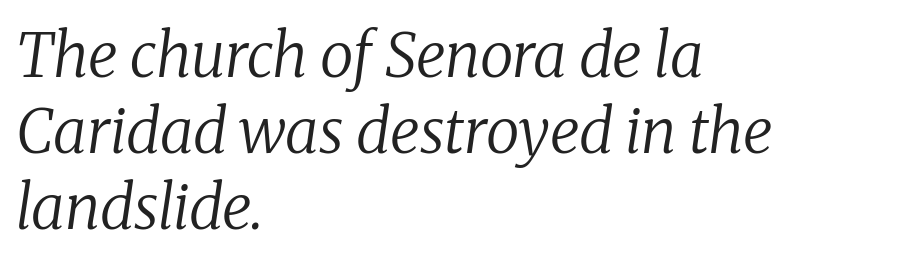
The image shows 61 px regular-weight serif type, italic (leaning right); set left-aligned, normal line spacing (1.25x), normal letter spacing, not underlined; low stroke contrast and a medium x-height.
